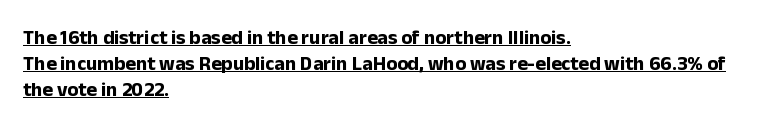
Notice how thick the strokes are: this is what a full bold looks like. The typesetter chose a ragged-right arrangement here. Quick note: underline on. Rows of type keep a routine distance in the vertical direction.
